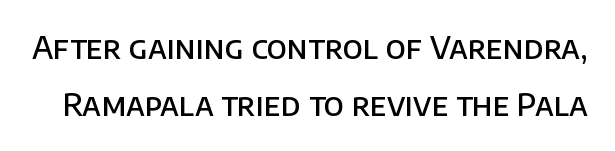
The image shows 31 px semibold sans-serif type, upright; set line spacing 1.85x, normal letter spacing, not underlined; low stroke contrast and a large x-height.
